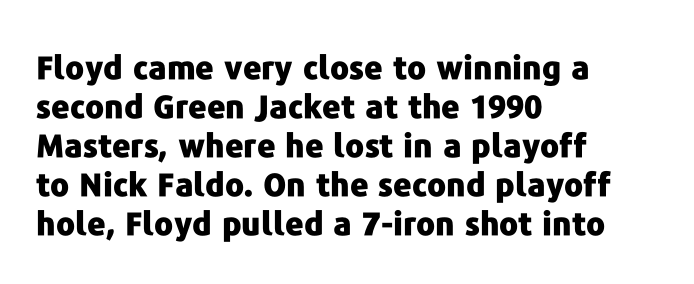
{"serif": "no", "italic": "no", "bold": "yes", "weight": "heavy", "width": "normal", "stroke_contrast": "low", "x_height": "medium", "monospaced": "no", "underline": "no", "align": "left", "line_spacing_ratio": 1.22, "letter_spacing": "normal", "letter_spacing_em": 0.0, "glyph_px": 32}
